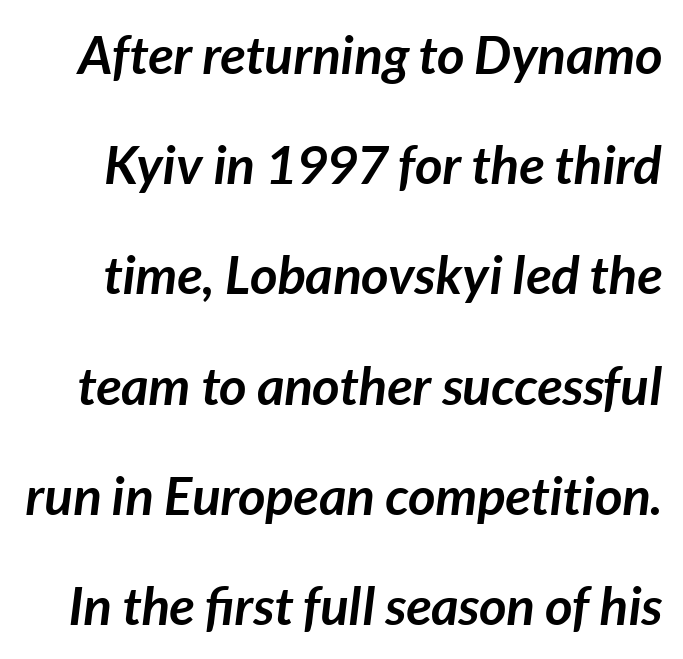
Q: Is the text bold? A: Yes.
Q: Is the text italic (slanted)? A: Yes, it leans right by about 7 degrees.
Q: Is the text underlined? A: No.
Q: Is the spacing between letters normal or unusually wide? A: Normal.
Q: Is the spacing between lines tight, normal or loose? A: Loose.
Q: Width (condensed, normal, or wide)? A: Normal.
Q: Stroke contrast? A: Low.
Q: x-height? A: Medium.
Q: Monospaced? A: No.
